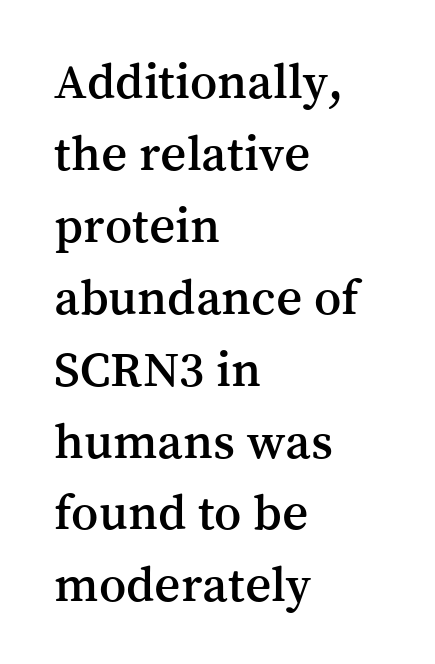
Q: Is the text italic (slanted)? A: No, it is upright.
Q: Is the typeface a serif or a sans-serif typeface? A: Serif.
Q: Is the text underlined? A: No.
Q: How is the paragraph aligned? A: Left-aligned.
Q: Is the spacing between letters normal or unusually wide? A: Normal.
Q: Is the spacing between lines tight, normal or loose? A: Normal.
Q: Width (condensed, normal, or wide)? A: Normal.
Q: Stroke contrast? A: Medium.
Q: x-height? A: Medium.
Q: Monospaced? A: No.
